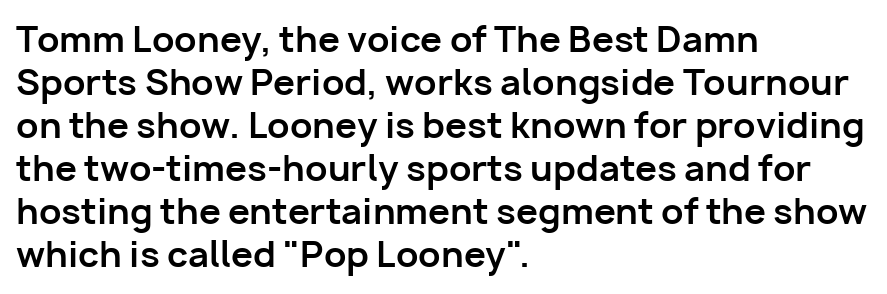
{"serif": "no", "italic": "no", "bold": "yes", "weight": "bold", "width": "normal", "stroke_contrast": "low", "x_height": "medium", "monospaced": "no", "underline": "no", "align": "left", "line_spacing_ratio": 1.23, "letter_spacing": "normal", "letter_spacing_em": 0.0, "glyph_px": 35}
